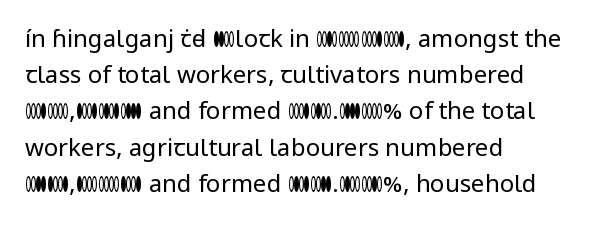
Q: Is the text bold? A: No.
Q: Is the text italic (slanted)? A: No, it is upright.
Q: Is the text underlined? A: No.
Q: How is the paragraph aligned? A: Left-aligned.
Q: Is the spacing between letters normal or unusually wide? A: Normal.
Q: Is the spacing between lines tight, normal or loose? A: Normal.
